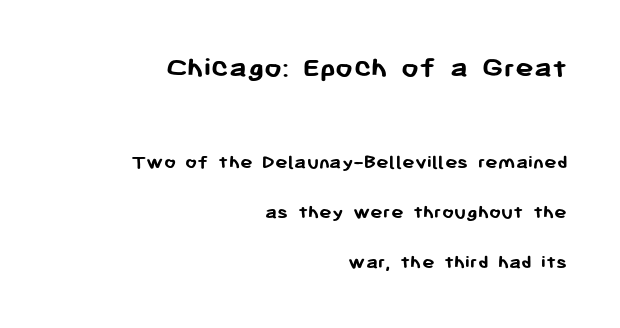
The image shows 31 px semibold sans-serif type, upright; set right-aligned, loose line spacing (2.39x), normal letter spacing, not underlined; the first (top) block is 1.48x larger; low stroke contrast and a medium x-height.
